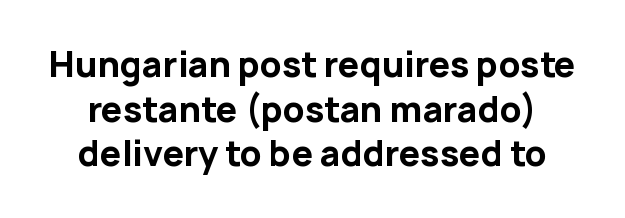
The image shows 34 px bold sans-serif type, upright; set normal line spacing (1.31x), normal letter spacing, not underlined; low stroke contrast and a medium x-height.
